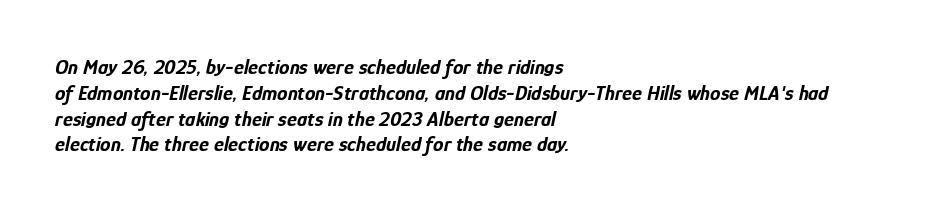
{"italic": "yes", "lean": "right", "slant_degrees": 12, "bold": "yes", "underline": "no", "align": "left", "line_spacing_ratio": 1.23, "letter_spacing": "normal", "letter_spacing_em": 0.0, "glyph_px": 21}
